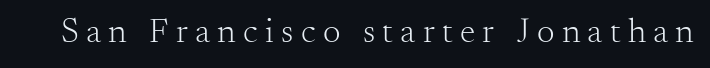
The line texture is sparse and dotted thanks to wide tracking. Heft: none added — not bold. The baseline area is clear. Each letter keeps its own natural width here, so spacing adapts to shape.
